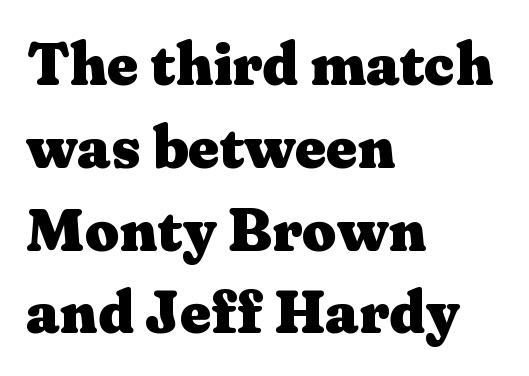
{"serif": "yes", "italic": "no", "bold": "yes", "weight": "heavy", "width": "wide", "stroke_contrast": "medium", "x_height": "medium", "monospaced": "no", "underline": "no", "align": "left", "line_spacing": "normal", "line_spacing_ratio": 1.38, "letter_spacing": "normal", "letter_spacing_em": 0.0, "glyph_px": 60}
